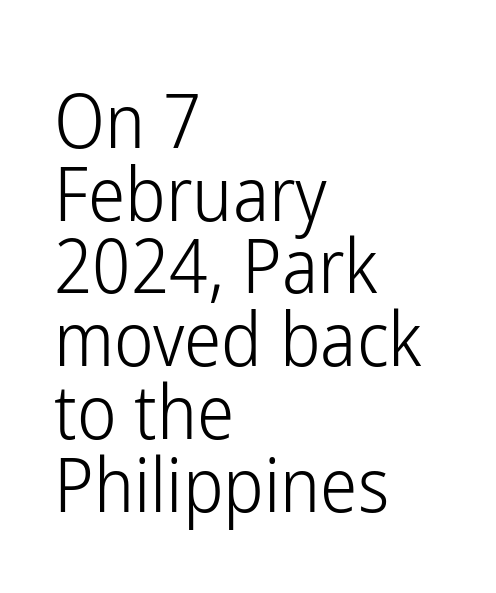
Q: Is the text bold? A: No.
Q: Is the text italic (slanted)? A: No, it is upright.
Q: Is the typeface a serif or a sans-serif typeface? A: Sans-serif.
Q: Is the text underlined? A: No.
Q: How is the paragraph aligned? A: Left-aligned.
Q: Is the spacing between letters normal or unusually wide? A: Normal.
Q: Is the spacing between lines tight, normal or loose? A: Tight.
Q: Width (condensed, normal, or wide)? A: Condensed.
Q: Stroke contrast? A: Low.
Q: x-height? A: Medium.
Q: Monospaced? A: No.
